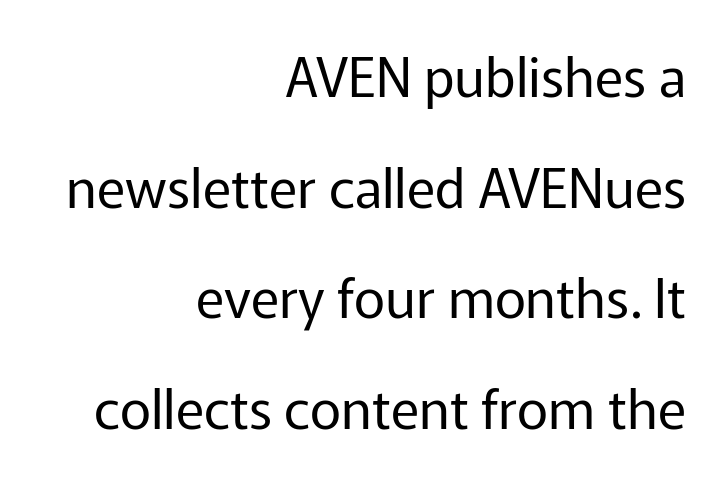
The image shows 54 px regular-weight sans-serif type, upright; set right-aligned, loose line spacing (2.05x), normal letter spacing, not underlined; low stroke contrast and a medium x-height.
